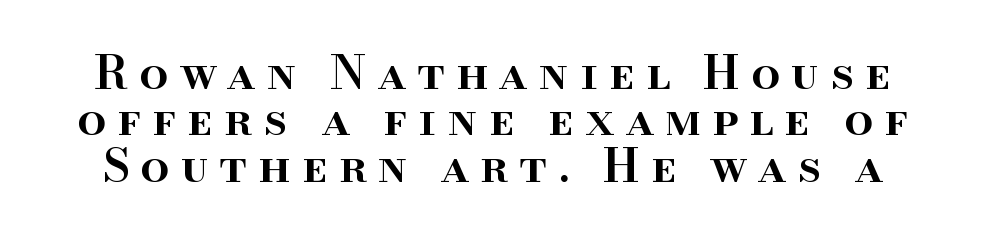
The image shows 46 px semibold serif type, upright; set tight line spacing (1.01x), unusually wide letter spacing (+0.24 em), not underlined; high stroke contrast and a small x-height.
